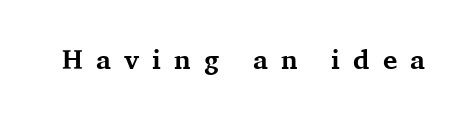
The image shows 27 px bold type, upright; set unusually wide letter spacing (+0.48 em), not underlined.
